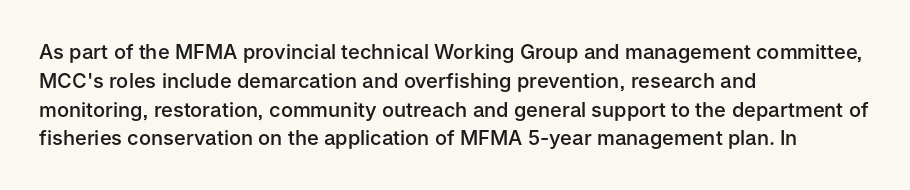
{"italic": "no", "bold": "semi", "underline": "no", "align": "left", "line_spacing": "normal", "line_spacing_ratio": 1.44, "letter_spacing": "normal", "letter_spacing_em": 0.0, "glyph_px": 20}
